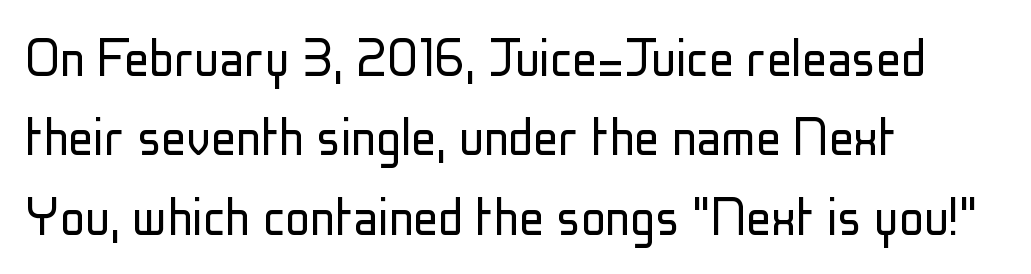
The image shows 62 px light, condensed sans-serif type, upright; set left-aligned, normal line spacing (1.28x), normal letter spacing, not underlined; low stroke contrast and a medium x-height.
